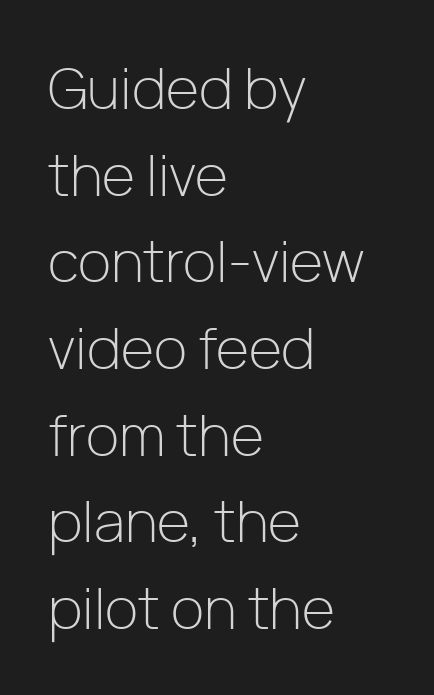
{"serif": "no", "italic": "no", "bold": "no", "weight": "light", "width": "normal", "stroke_contrast": "low", "x_height": "medium", "monospaced": "no", "underline": "no", "align": "left", "line_spacing": "normal", "line_spacing_ratio": 1.52, "letter_spacing": "normal", "letter_spacing_em": 0.0, "glyph_px": 57}
